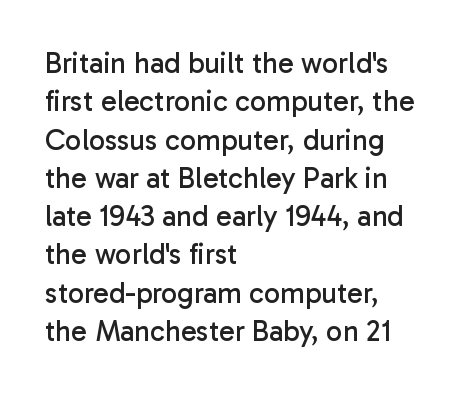
{"serif": "no", "italic": "no", "bold": "no", "weight": "regular", "width": "normal", "stroke_contrast": "low", "x_height": "medium", "monospaced": "no", "underline": "no", "align": "left", "line_spacing": "normal", "line_spacing_ratio": 1.32, "letter_spacing": "normal", "letter_spacing_em": 0.0, "glyph_px": 29}
